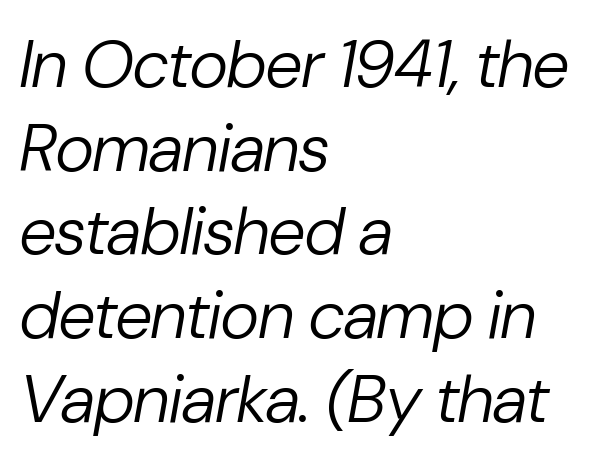
The image shows 67 px regular-weight type, italic (leaning right); set left-aligned, normal line spacing (1.25x), normal letter spacing, not underlined; low stroke contrast and a medium x-height.
